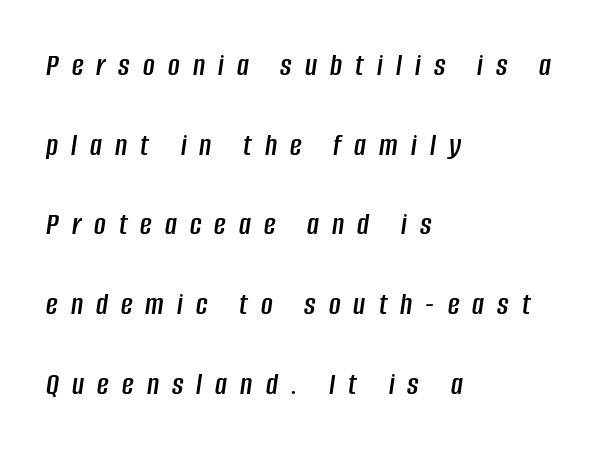
Q: Is the text italic (slanted)? A: Yes, it leans right by about 8 degrees.
Q: Is the text underlined? A: No.
Q: How is the paragraph aligned? A: Left-aligned.
Q: Is the spacing between letters normal or unusually wide? A: Unusually wide.
Q: Is the spacing between lines tight, normal or loose? A: Loose.
Q: Width (condensed, normal, or wide)? A: Condensed.
Q: Stroke contrast? A: Low.
Q: x-height? A: Large.
Q: Monospaced? A: No.
